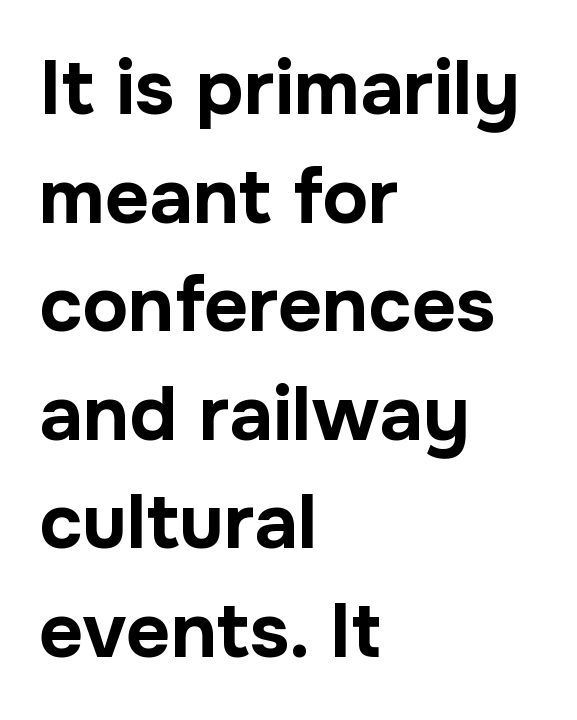
{"serif": "no", "italic": "no", "bold": "yes", "weight": "bold", "width": "normal", "stroke_contrast": "low", "x_height": "medium", "monospaced": "no", "underline": "no", "align": "left", "line_spacing": "normal", "line_spacing_ratio": 1.41, "letter_spacing": "normal", "letter_spacing_em": 0.0, "glyph_px": 77}
